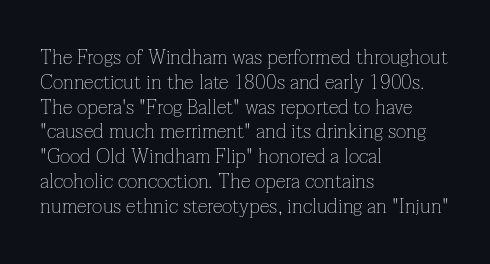
{"italic": "no", "bold": "no", "underline": "no", "align": "left", "line_spacing_ratio": 1.24, "letter_spacing": "normal", "letter_spacing_em": 0.0, "glyph_px": 20}
